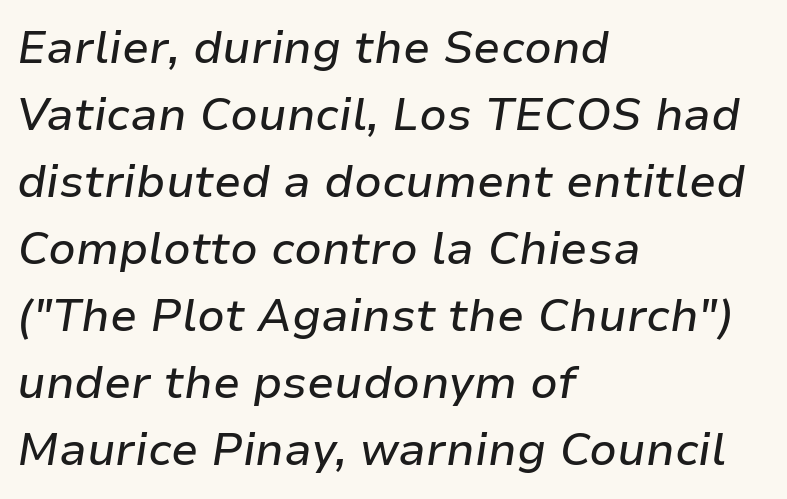
The image shows 45 px text type, italic (leaning right); set left-aligned, normal line spacing (1.49x), normal letter spacing, not underlined; low stroke contrast and a medium x-height.
